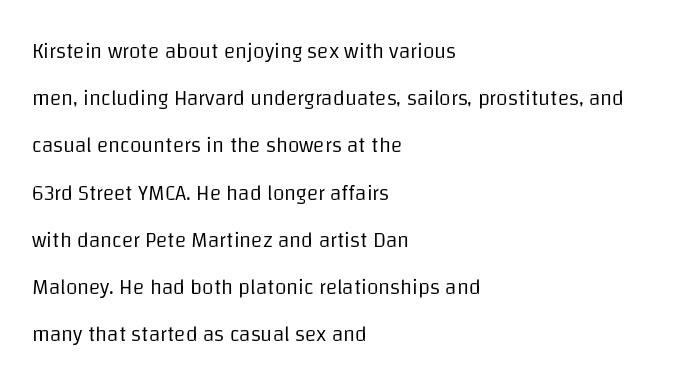
Characters follow at the spacing the type designer built in. You could fit nearly another row in the gap between these rows. The typesetter chose a ragged-right arrangement here. Summary of weight: not heavy and not bold. The space directly below the letters is spotless.
